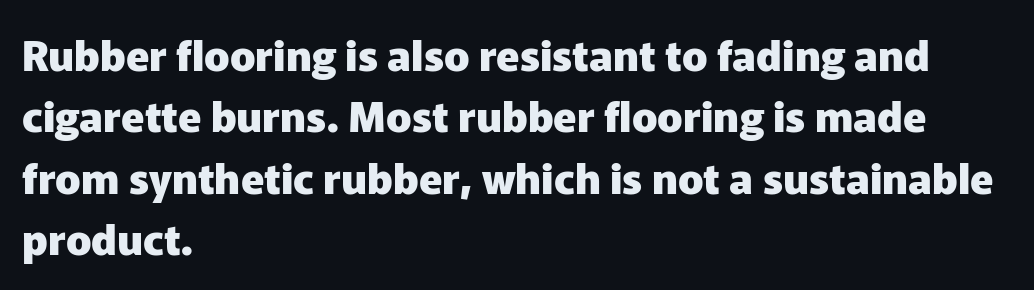
{"serif": "no", "italic": "no", "bold": "yes", "weight": "heavy", "width": "normal", "stroke_contrast": "low", "x_height": "medium", "monospaced": "no", "underline": "no", "align": "left", "line_spacing": "normal", "line_spacing_ratio": 1.46, "letter_spacing": "normal", "letter_spacing_em": 0.0, "glyph_px": 42}
